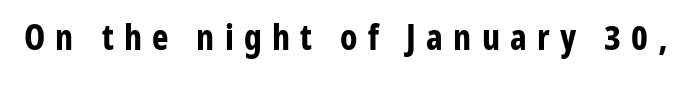
The image shows 35 px bold, condensed sans-serif type, upright; set unusually wide letter spacing (+0.29 em), not underlined; low stroke contrast and a medium x-height.
